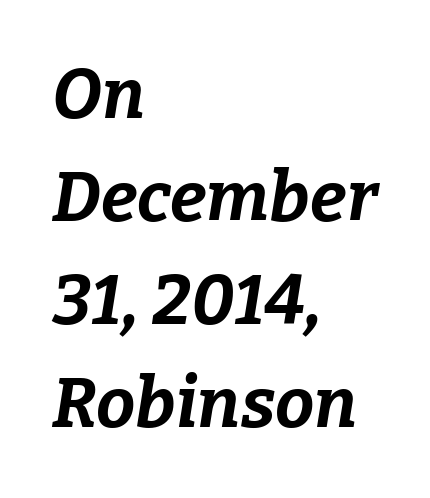
Anything drawn beneath the words? Only blank space. The face used here has a pronounced slope to its letters. Evenly set lines give the paragraph a standard silhouette. Think of a printed novel: that variable character pitch is what you see here. A typesetter would call this zero additional tracking. A student would call this left alignment; a typographer would say flush left, rag right.
